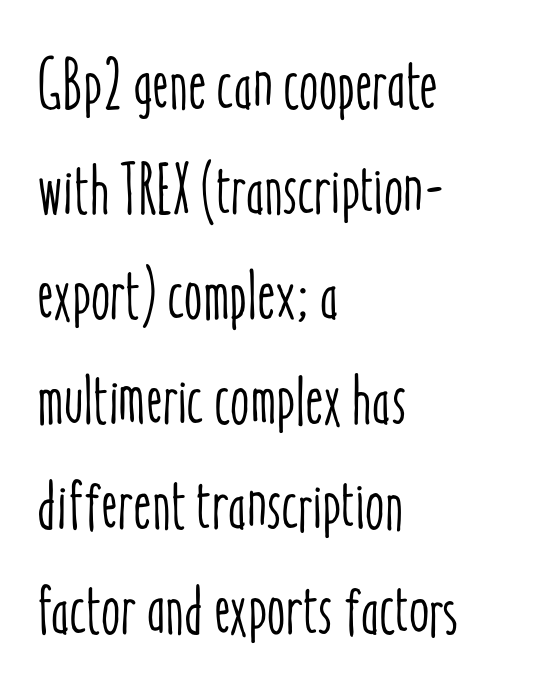
Italic: no, the glyphs are upright roman. Descenders hang freely into open space. Nobody touched the tracking dial on this one. Is this a fixed-width face? No — the glyphs have proportional, varying widths.
